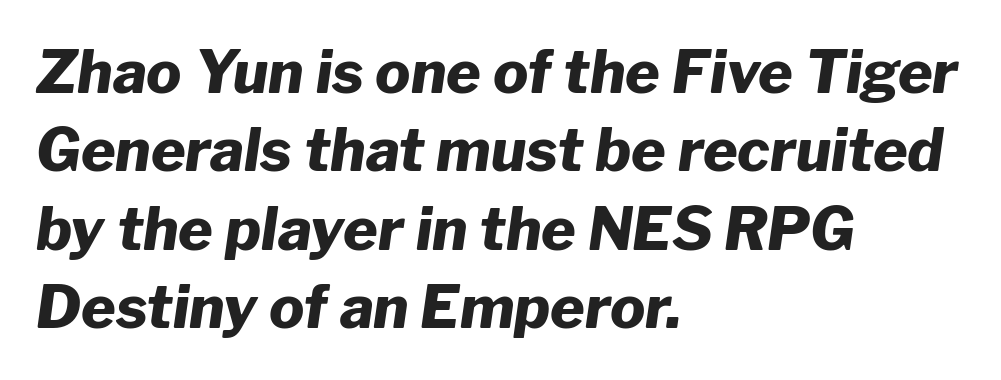
The image shows 59 px heavy type, italic (leaning right); set left-aligned, normal line spacing (1.33x), normal letter spacing, not underlined; low stroke contrast and a medium x-height.
